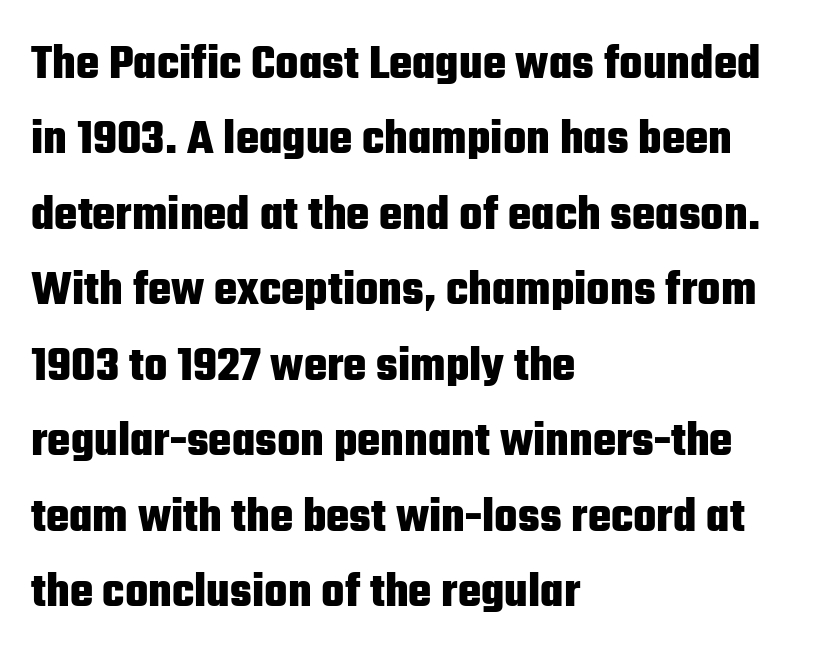
{"serif": "no", "italic": "no", "bold": "yes", "weight": "heavy", "width": "condensed", "stroke_contrast": "low", "x_height": "medium", "monospaced": "no", "underline": "no", "align": "left", "line_spacing": "normal", "line_spacing_ratio": 1.54, "letter_spacing": "normal", "letter_spacing_em": 0.0, "glyph_px": 49}
